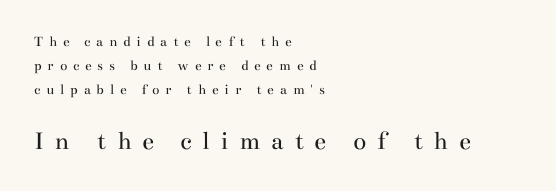
Q: Is the text bold? A: No.
Q: Is the text italic (slanted)? A: No, it is upright.
Q: Is the text underlined? A: No.
Q: How is the paragraph aligned? A: Left-aligned.
Q: Is the spacing between letters normal or unusually wide? A: Unusually wide.
Q: Is the spacing between lines tight, normal or loose? A: Normal.
Q: Which block of text is set in a larger size, the first (top) or the second (bottom)? A: The second (bottom) one.
